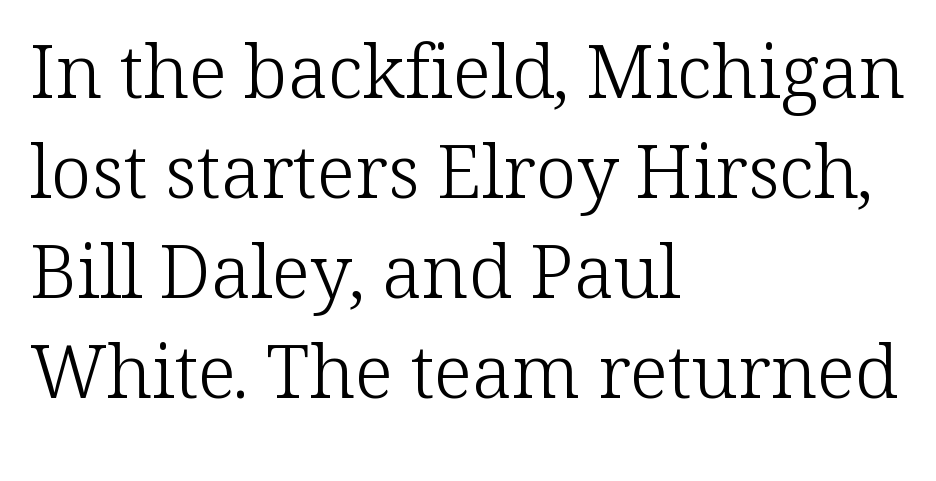
The image shows 74 px light serif type, upright; set left-aligned, normal line spacing (1.35x), normal letter spacing, not underlined; low stroke contrast and a medium x-height.
